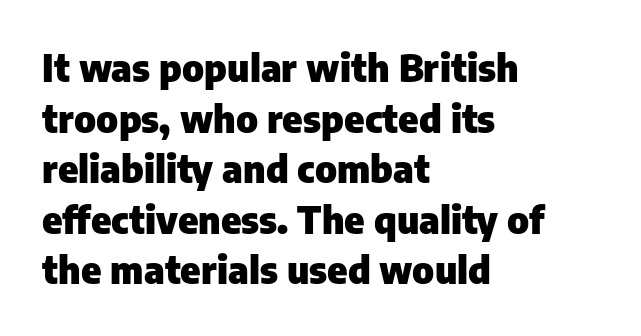
Does the weight exceed regular? Yes, all the way to bold. It's the straight-up-and-down kind of type. The baseline area is clear. Regular leading.
